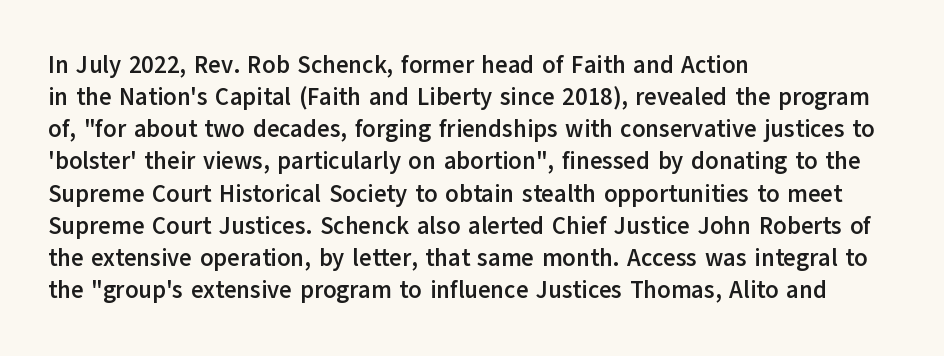
{"italic": "no", "bold": "yes", "underline": "no", "align": "left", "line_spacing": "normal", "line_spacing_ratio": 1.34, "letter_spacing": "normal", "letter_spacing_em": 0.0, "glyph_px": 24}
